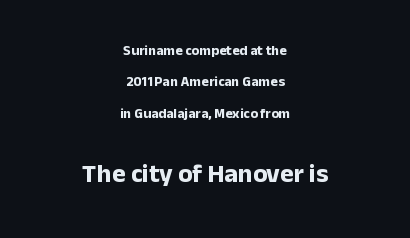
Q: Is the text bold? A: Yes.
Q: Is the text italic (slanted)? A: No, it is upright.
Q: Is the text underlined? A: No.
Q: How is the paragraph aligned? A: Centered.
Q: Is the spacing between letters normal or unusually wide? A: Normal.
Q: Is the spacing between lines tight, normal or loose? A: Loose.
Q: Which block of text is set in a larger size, the first (top) or the second (bottom)? A: The second (bottom) one.
